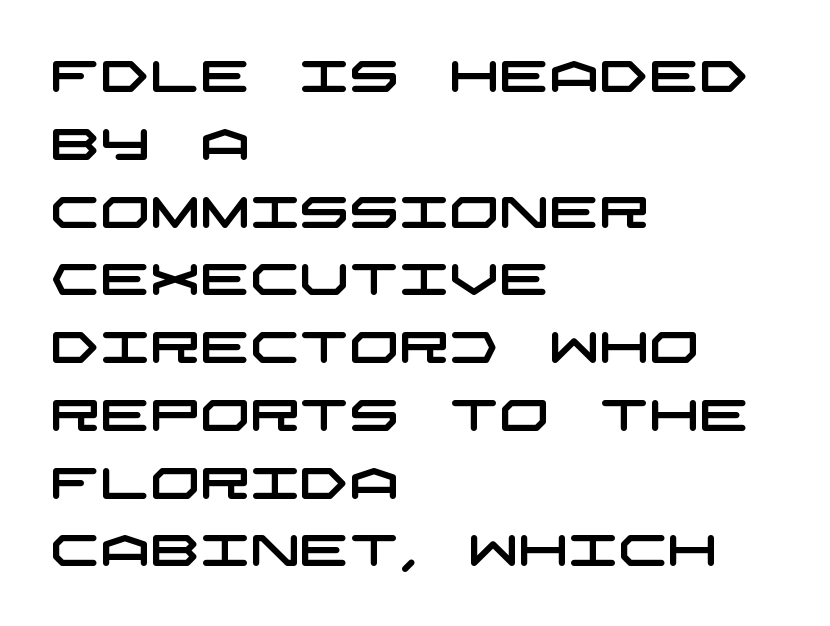
Q: Is the typeface a serif or a sans-serif typeface? A: Sans-serif.
Q: Is the text underlined? A: No.
Q: How is the paragraph aligned? A: Left-aligned.
Q: Is the spacing between letters normal or unusually wide? A: Normal.
Q: Is the spacing between lines tight, normal or loose? A: Normal.
Q: Width (condensed, normal, or wide)? A: Wide.
Q: Stroke contrast? A: Low.
Q: x-height? A: Large.
